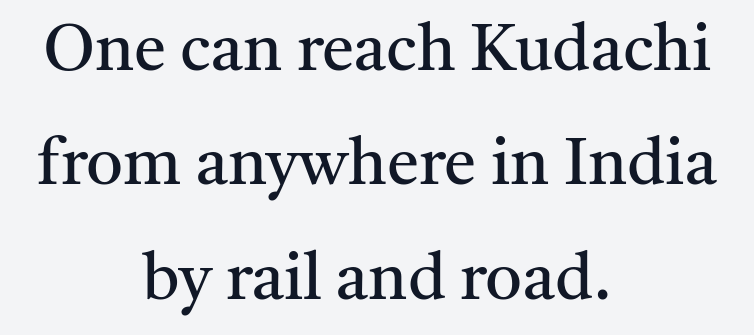
Q: Is the text bold? A: No.
Q: Is the text italic (slanted)? A: No, it is upright.
Q: Is the typeface a serif or a sans-serif typeface? A: Serif.
Q: Is the text underlined? A: No.
Q: How is the paragraph aligned? A: Centered.
Q: Is the spacing between letters normal or unusually wide? A: Normal.
Q: Width (condensed, normal, or wide)? A: Normal.
Q: Stroke contrast? A: Medium.
Q: x-height? A: Medium.
Q: Monospaced? A: No.
